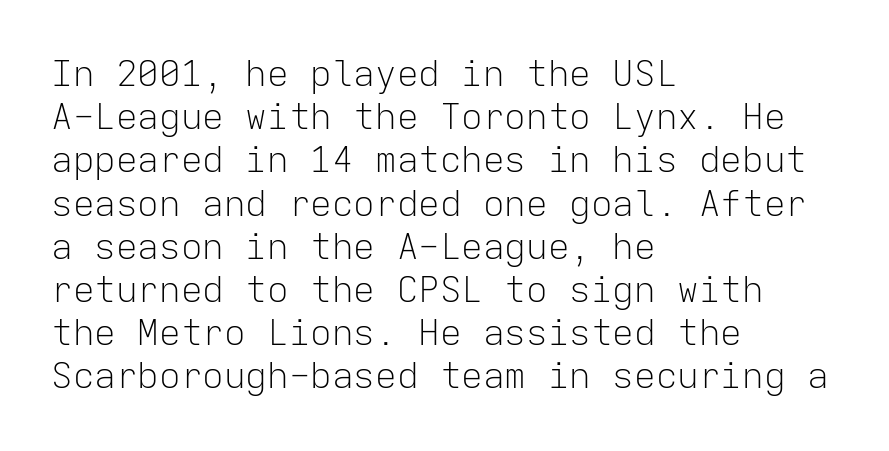
Each line starts at the same left margin while the right side varies. Is this a heavy cut? Hardly; it is regular or lighter. Characters follow at the spacing the type designer built in. Font category for this specimen: sans-serif.
